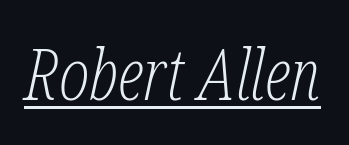
The image shows 71 px light, condensed serif type, italic (leaning right); set normal letter spacing, underlined; low stroke contrast and a medium x-height.
